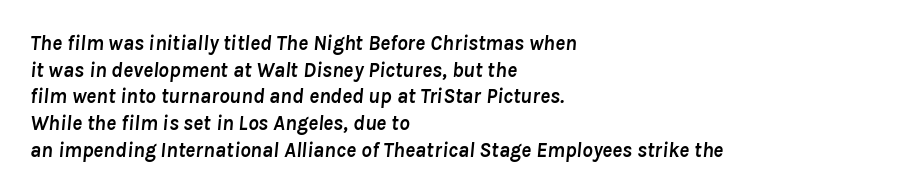
The text block is weighted toward the left margin, trailing off unevenly rightward. It's the slanting kind of type. Letter spacing: default. Pretty heavy lettering here — definitely bold.
